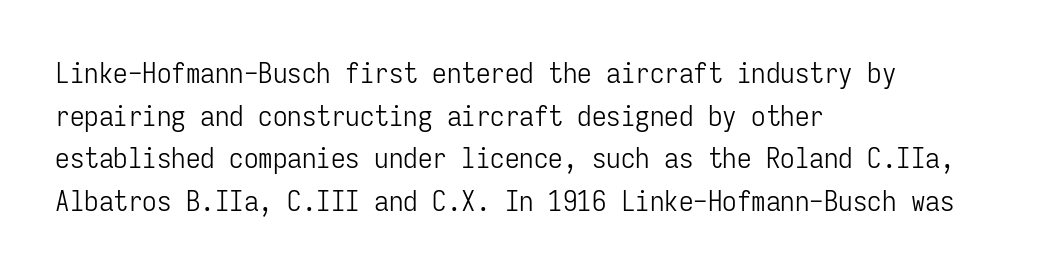
Q: Is the text bold? A: No.
Q: Is the text italic (slanted)? A: No, it is upright.
Q: Is the typeface a serif or a sans-serif typeface? A: Sans-serif.
Q: Is the text underlined? A: No.
Q: How is the paragraph aligned? A: Left-aligned.
Q: Is the spacing between letters normal or unusually wide? A: Normal.
Q: Is the spacing between lines tight, normal or loose? A: Normal.
Q: Width (condensed, normal, or wide)? A: Condensed.
Q: Stroke contrast? A: Low.
Q: x-height? A: Medium.
Q: Monospaced? A: Yes.
